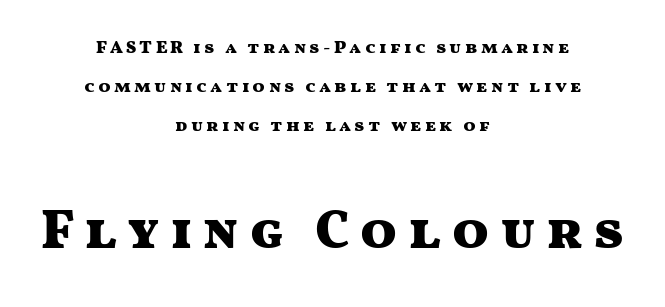
The image shows 54 px heavy, wide sans-serif type, upright; set centered, loose line spacing (2.18x), not underlined; the second (bottom) block is 3.0x larger; medium stroke contrast and a medium x-height.
